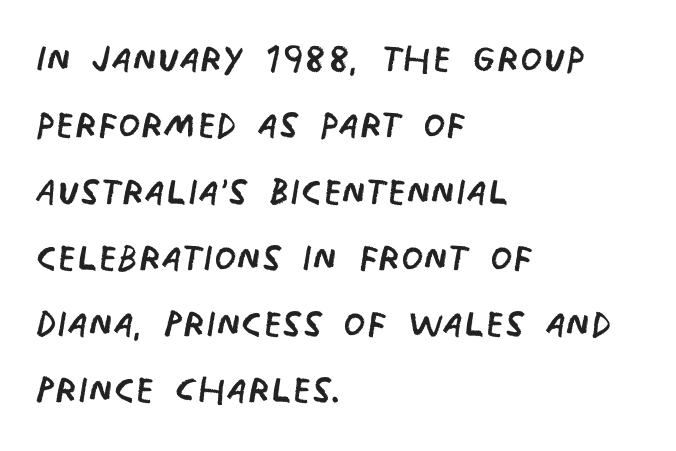
{"serif": "no", "bold": "no", "weight": "regular", "width": "condensed", "stroke_contrast": "low", "x_height": "large", "monospaced": "no", "underline": "no", "align": "left", "line_spacing": "normal", "line_spacing_ratio": 1.3, "letter_spacing": "normal", "letter_spacing_em": 0.0, "glyph_px": 51}
